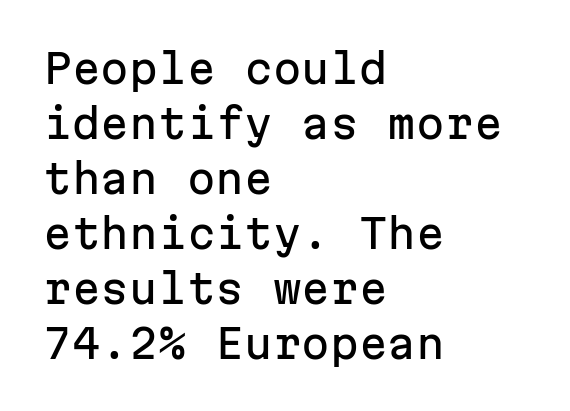
{"serif": "no", "italic": "no", "width": "normal", "stroke_contrast": "low", "x_height": "medium", "monospaced": "yes", "underline": "no", "align": "left", "line_spacing": "normal", "line_spacing_ratio": 1.34, "letter_spacing": "normal", "letter_spacing_em": 0.0, "glyph_px": 41}
